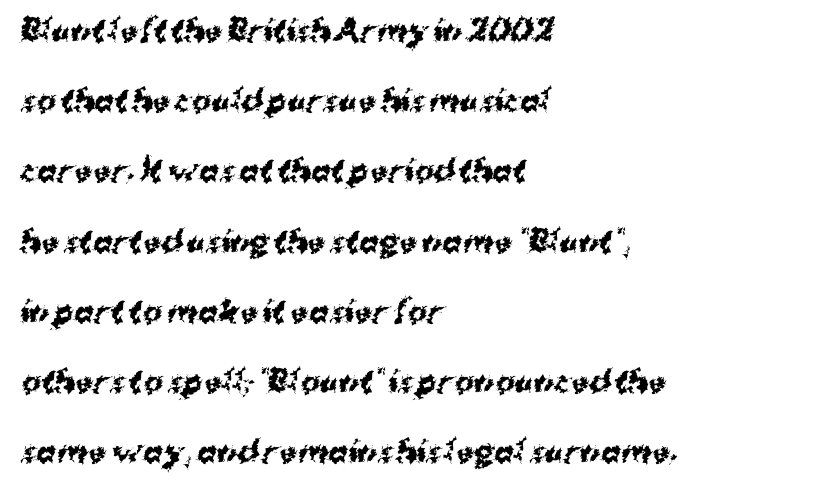
Q: Is the text bold? A: Yes.
Q: Is the typeface a serif or a sans-serif typeface? A: Sans-serif.
Q: Is the text underlined? A: No.
Q: How is the paragraph aligned? A: Left-aligned.
Q: Is the spacing between letters normal or unusually wide? A: Normal.
Q: Is the spacing between lines tight, normal or loose? A: Loose.
Q: Width (condensed, normal, or wide)? A: Normal.
Q: Stroke contrast? A: Medium.
Q: x-height? A: Medium.
Q: Monospaced? A: No.
